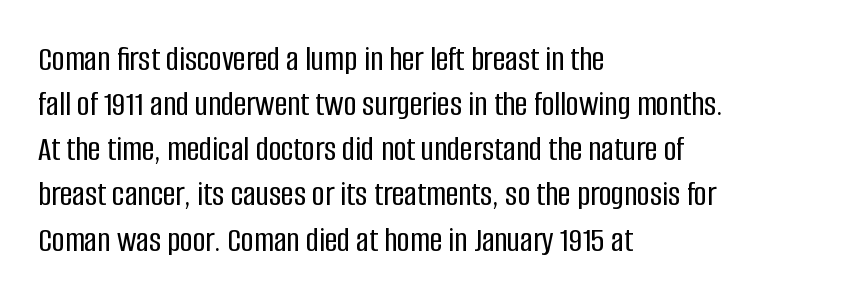
{"serif": "no", "italic": "no", "width": "condensed", "stroke_contrast": "low", "x_height": "large", "monospaced": "no", "underline": "no", "align": "left", "line_spacing": "normal", "line_spacing_ratio": 1.29, "letter_spacing": "normal", "letter_spacing_em": 0.0, "glyph_px": 35}
